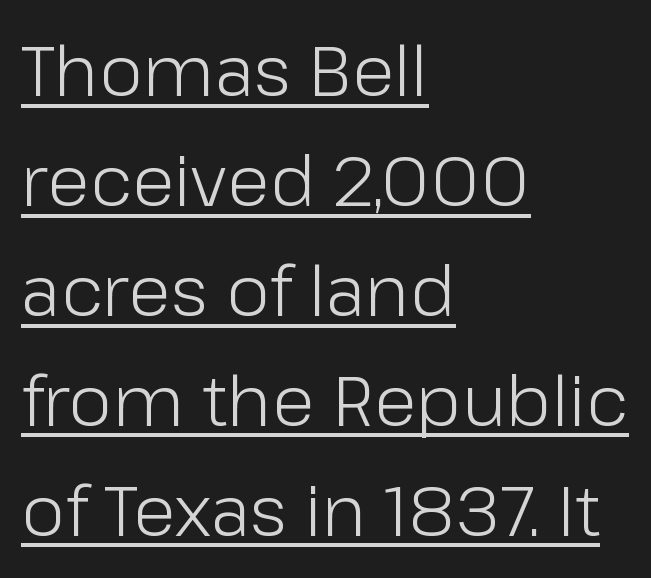
{"serif": "no", "italic": "no", "bold": "no", "weight": "light", "width": "normal", "stroke_contrast": "low", "x_height": "medium", "monospaced": "no", "underline": "yes", "align": "left", "line_spacing": "normal", "line_spacing_ratio": 1.57, "letter_spacing": "normal", "letter_spacing_em": 0.0, "glyph_px": 70}
